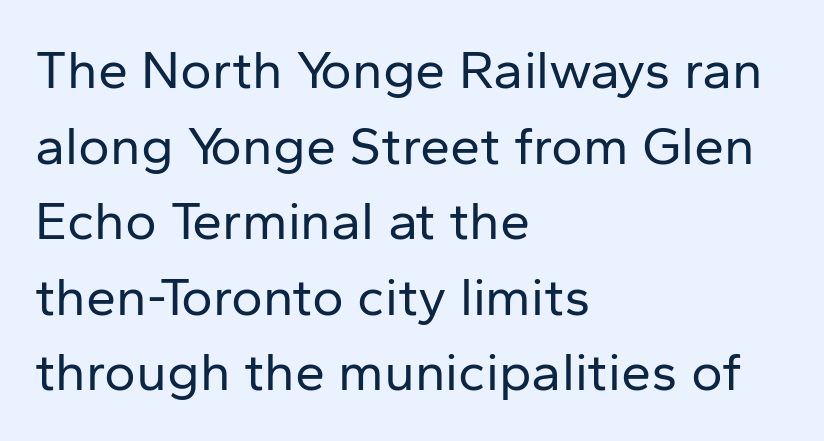
{"serif": "no", "italic": "no", "bold": "no", "weight": "regular", "width": "normal", "stroke_contrast": "low", "x_height": "medium", "monospaced": "no", "underline": "no", "align": "left", "line_spacing": "normal", "line_spacing_ratio": 1.4, "letter_spacing": "normal", "letter_spacing_em": 0.0, "glyph_px": 54}
